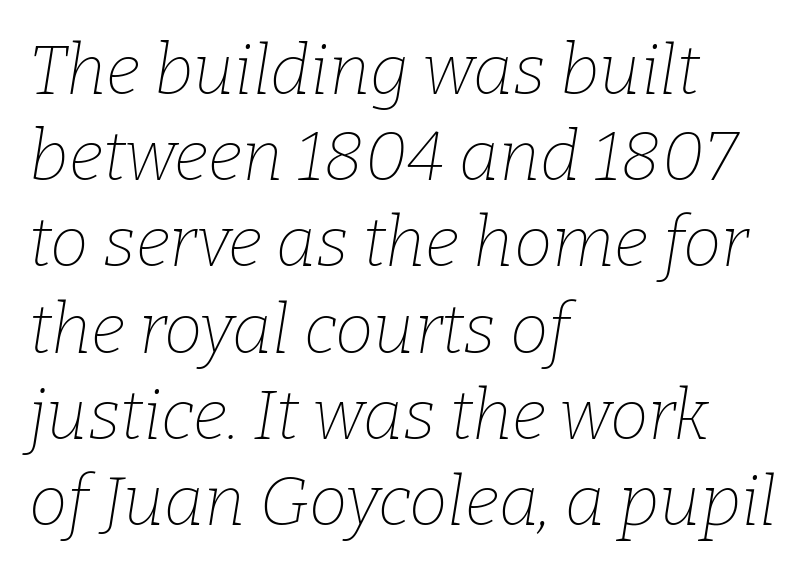
The image shows 69 px thin serif type, italic (leaning right); set left-aligned, normal line spacing (1.25x), normal letter spacing, not underlined; low stroke contrast and a medium x-height.
